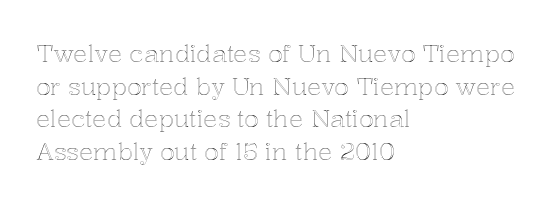
Q: Is the text italic (slanted)? A: No, it is upright.
Q: Is the text underlined? A: No.
Q: How is the paragraph aligned? A: Left-aligned.
Q: Is the spacing between letters normal or unusually wide? A: Normal.
Q: Is the spacing between lines tight, normal or loose? A: Normal.
